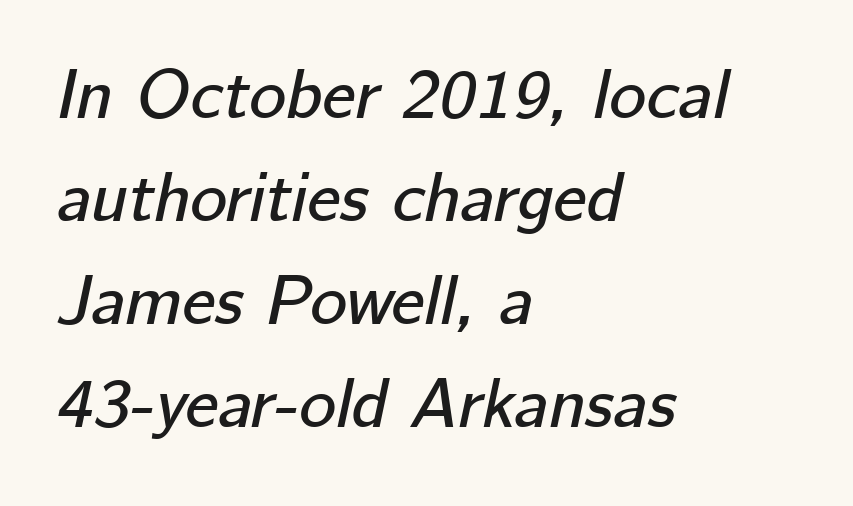
Q: Is the text italic (slanted)? A: Yes, it leans right by about 12 degrees.
Q: Is the text underlined? A: No.
Q: How is the paragraph aligned? A: Left-aligned.
Q: Is the spacing between letters normal or unusually wide? A: Normal.
Q: Is the spacing between lines tight, normal or loose? A: Normal.
Q: Width (condensed, normal, or wide)? A: Normal.
Q: Stroke contrast? A: Low.
Q: x-height? A: Medium.
Q: Monospaced? A: No.
